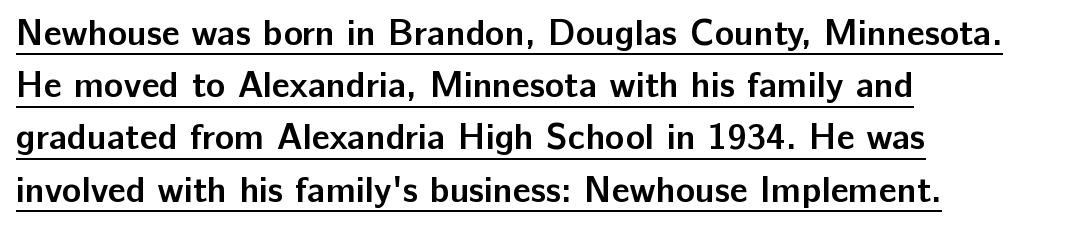
Q: Is the text bold? A: Yes.
Q: Is the text italic (slanted)? A: No, it is upright.
Q: Is the typeface a serif or a sans-serif typeface? A: Sans-serif.
Q: Is the text underlined? A: Yes.
Q: How is the paragraph aligned? A: Left-aligned.
Q: Is the spacing between letters normal or unusually wide? A: Normal.
Q: Is the spacing between lines tight, normal or loose? A: Normal.
Q: Width (condensed, normal, or wide)? A: Normal.
Q: Stroke contrast? A: Low.
Q: x-height? A: Medium.
Q: Monospaced? A: No.
